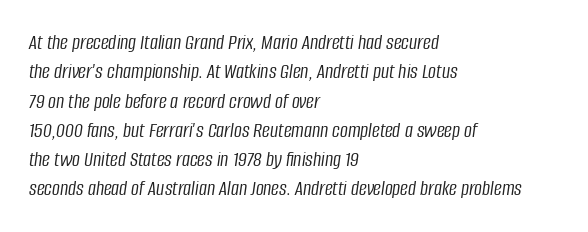
Q: Is the text bold? A: No.
Q: Is the text italic (slanted)? A: Yes, it leans right by about 8 degrees.
Q: Is the text underlined? A: No.
Q: How is the paragraph aligned? A: Left-aligned.
Q: Is the spacing between letters normal or unusually wide? A: Normal.
Q: Is the spacing between lines tight, normal or loose? A: Normal.
